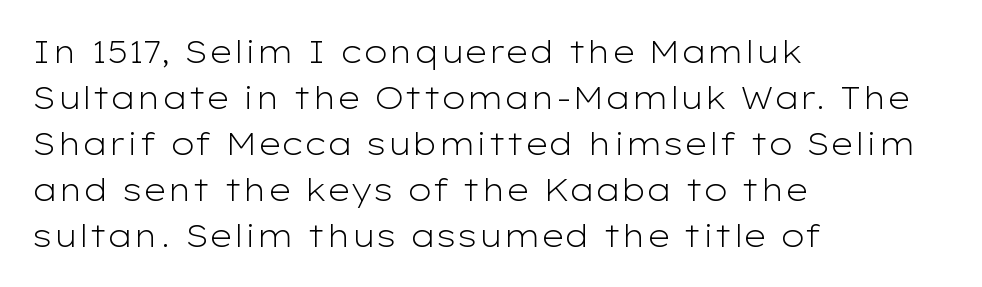
{"serif": "no", "italic": "no", "bold": "no", "weight": "light", "width": "wide", "stroke_contrast": "low", "x_height": "medium", "monospaced": "no", "underline": "no", "align": "left", "line_spacing": "normal", "line_spacing_ratio": 1.48, "letter_spacing": "normal", "letter_spacing_em": 0.0, "glyph_px": 31}
